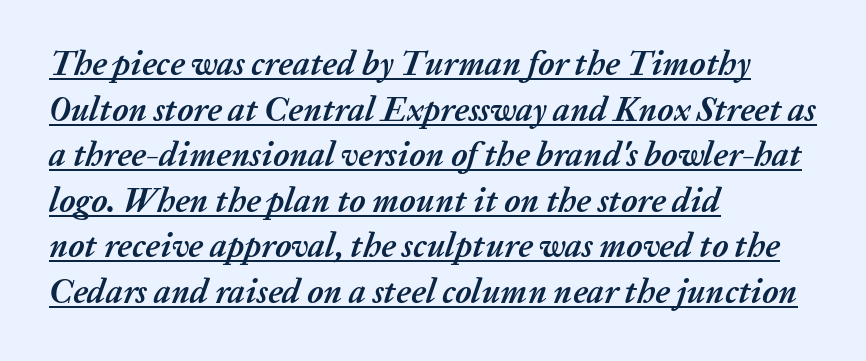
Q: Is the text bold? A: Yes.
Q: Is the text italic (slanted)? A: Yes, it leans right by about 20 degrees.
Q: Is the text underlined? A: Yes.
Q: How is the paragraph aligned? A: Left-aligned.
Q: Is the spacing between letters normal or unusually wide? A: Normal.
Q: Is the spacing between lines tight, normal or loose? A: Normal.
Q: Width (condensed, normal, or wide)? A: Normal.
Q: Stroke contrast? A: Medium.
Q: x-height? A: Medium.
Q: Monospaced? A: No.
